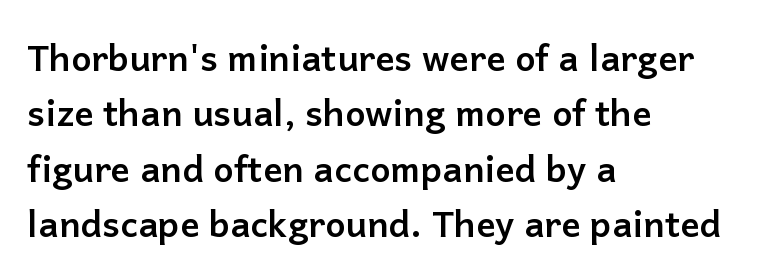
The image shows 36 px semibold sans-serif type, upright; set left-aligned, normal line spacing (1.54x), normal letter spacing, not underlined; low stroke contrast and a medium x-height.
